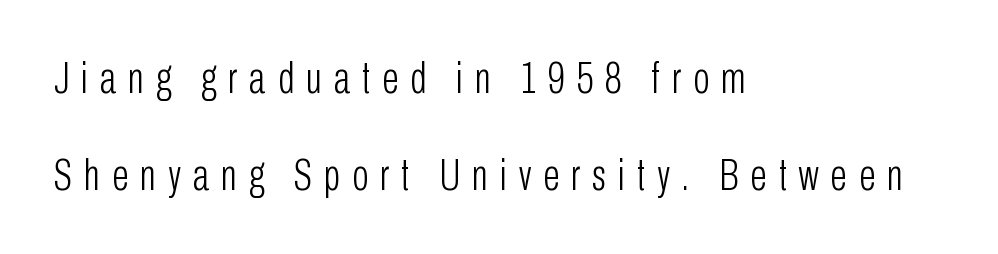
The image shows 44 px light, condensed sans-serif type, upright; set left-aligned, loose line spacing (2.2x), unusually wide letter spacing (+0.27 em), not underlined; low stroke contrast and a medium x-height.
